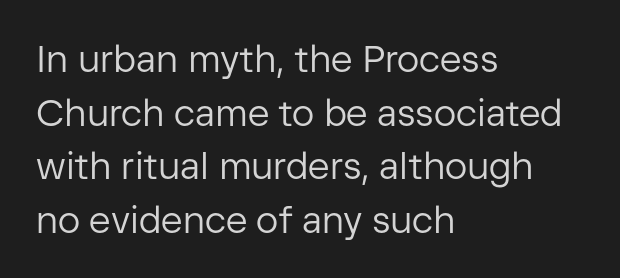
Q: Is the text bold? A: No.
Q: Is the text italic (slanted)? A: No, it is upright.
Q: Is the typeface a serif or a sans-serif typeface? A: Sans-serif.
Q: Is the text underlined? A: No.
Q: How is the paragraph aligned? A: Left-aligned.
Q: Is the spacing between letters normal or unusually wide? A: Normal.
Q: Is the spacing between lines tight, normal or loose? A: Normal.
Q: Width (condensed, normal, or wide)? A: Normal.
Q: Stroke contrast? A: Low.
Q: x-height? A: Medium.
Q: Monospaced? A: No.
